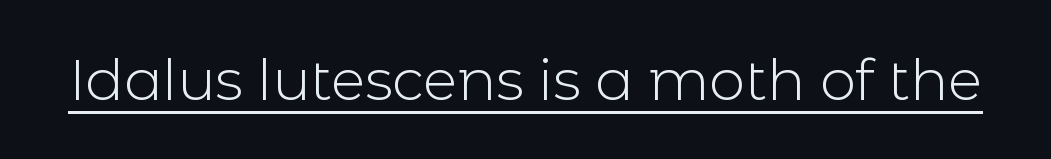
Q: Is the text bold? A: No.
Q: Is the text italic (slanted)? A: No, it is upright.
Q: Is the typeface a serif or a sans-serif typeface? A: Sans-serif.
Q: Is the text underlined? A: Yes.
Q: Is the spacing between letters normal or unusually wide? A: Normal.
Q: Width (condensed, normal, or wide)? A: Normal.
Q: x-height? A: Medium.
Q: Monospaced? A: No.
